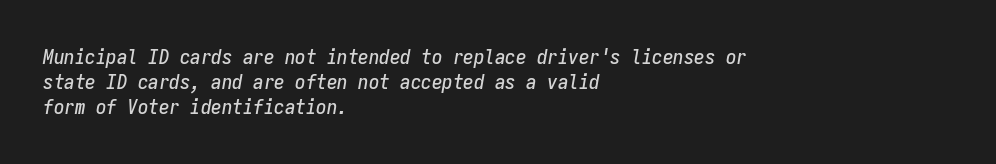
The image shows 21 px text type, italic (leaning right); set left-aligned, line spacing 1.2x, normal letter spacing, not underlined.
